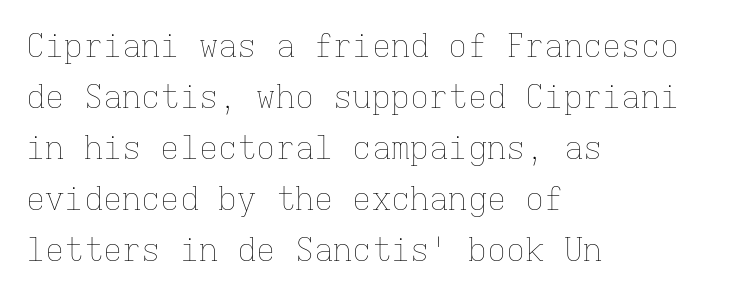
The image shows 32 px thin type, upright, monospaced; set left-aligned, normal line spacing (1.59x), normal letter spacing, not underlined; low stroke contrast and a medium x-height.
